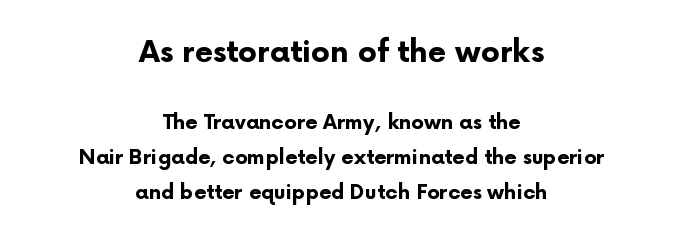
Q: Is the text bold? A: Yes.
Q: Is the text italic (slanted)? A: No, it is upright.
Q: Is the typeface a serif or a sans-serif typeface? A: Sans-serif.
Q: Is the text underlined? A: No.
Q: How is the paragraph aligned? A: Centered.
Q: Is the spacing between letters normal or unusually wide? A: Normal.
Q: Which block of text is set in a larger size, the first (top) or the second (bottom)? A: The first (top) one.
Q: Width (condensed, normal, or wide)? A: Normal.
Q: Stroke contrast? A: Low.
Q: x-height? A: Medium.
Q: Monospaced? A: No.
